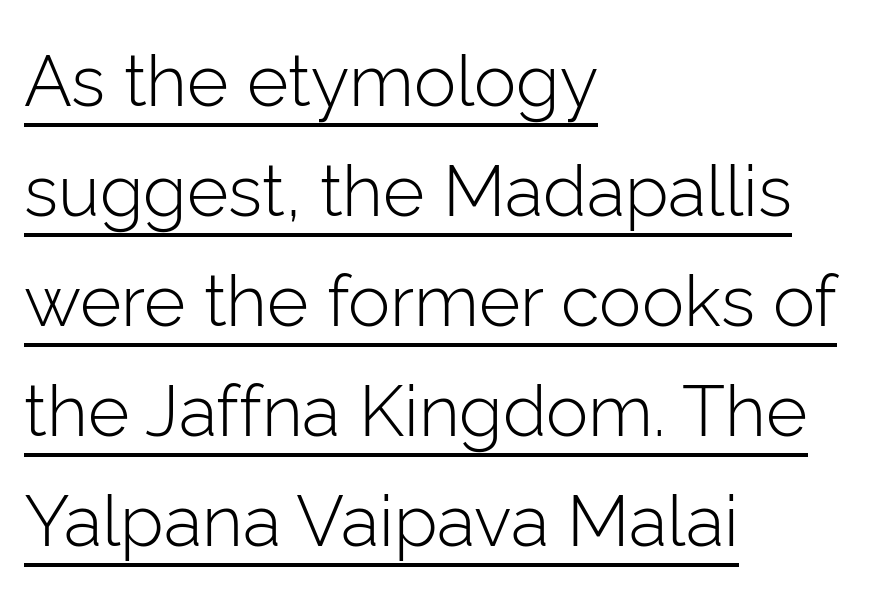
{"serif": "no", "italic": "no", "bold": "no", "weight": "light", "width": "normal", "stroke_contrast": "low", "x_height": "medium", "monospaced": "no", "underline": "yes", "align": "left", "line_spacing": "normal", "line_spacing_ratio": 1.55, "letter_spacing": "normal", "letter_spacing_em": 0.0, "glyph_px": 71}
